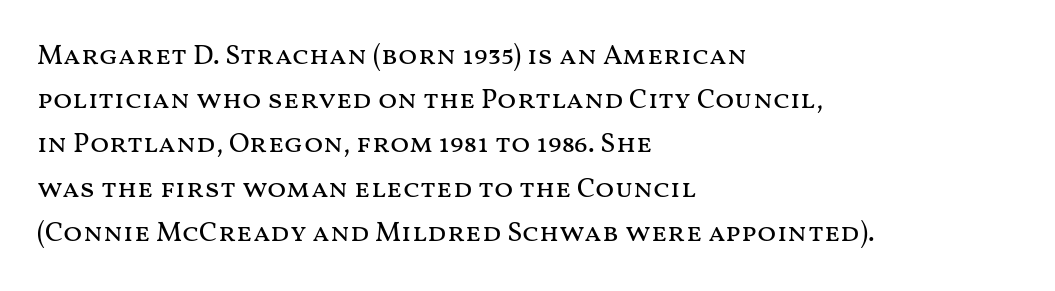
{"italic": "no", "bold": "no", "weight": "regular", "width": "wide", "stroke_contrast": "medium", "x_height": "medium", "monospaced": "no", "underline": "no", "align": "left", "line_spacing": "normal", "line_spacing_ratio": 1.58, "letter_spacing": "normal", "letter_spacing_em": 0.0, "glyph_px": 28}
